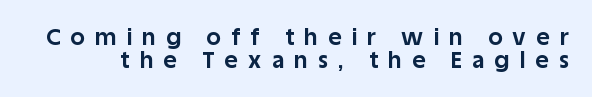
The image shows 23 px bold type, upright; set tight line spacing (0.98x), unusually wide letter spacing (+0.45 em), not underlined.
